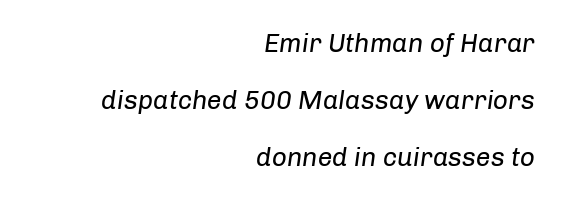
The passage shown has conventional tracking throughout. Bold? No — there's no thickening of the strokes. Style check: oblique. Regarding leading, the lines here are spaced well apart. These lines stack with their right ends in a neat column.
